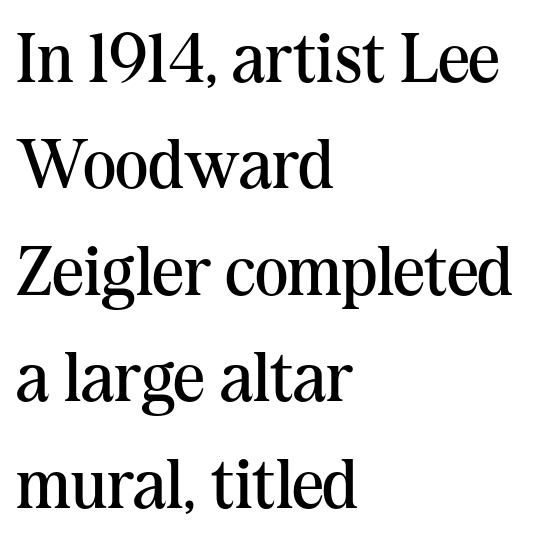
Teacher's note: observe the even left margin — that is flush-left alignment. Are there feet on the stems? There are — it's a serif. You could not count columns in this text — the font is proportionally spaced. The horizontal fit of the characters is conventional and even. The passage shown is not underscored anywhere. The letterforms sit at book weight or below.
